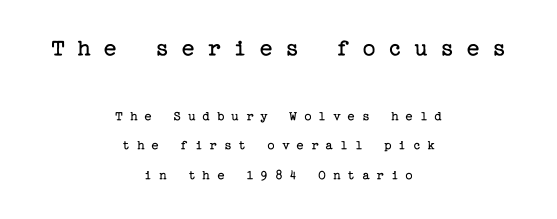
Q: Is the text bold? A: No.
Q: Is the text italic (slanted)? A: No, it is upright.
Q: Is the text underlined? A: No.
Q: How is the paragraph aligned? A: Centered.
Q: Is the spacing between letters normal or unusually wide? A: Unusually wide.
Q: Is the spacing between lines tight, normal or loose? A: Loose.
Q: Which block of text is set in a larger size, the first (top) or the second (bottom)? A: The first (top) one.
